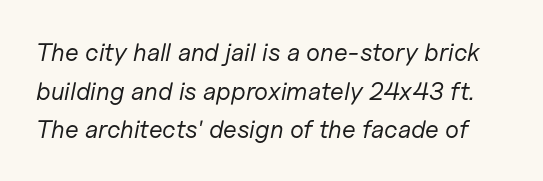
The image shows 25 px text type, italic (leaning right); set normal line spacing (1.55x), normal letter spacing, not underlined.
